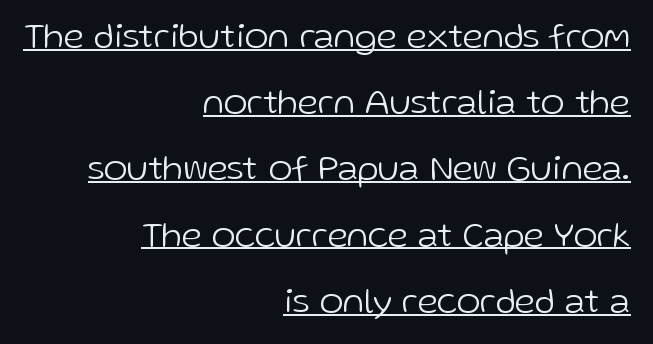
Q: Is the text bold? A: No.
Q: Is the text italic (slanted)? A: No, it is upright.
Q: Is the typeface a serif or a sans-serif typeface? A: Sans-serif.
Q: Is the text underlined? A: Yes.
Q: How is the paragraph aligned? A: Right-aligned.
Q: Is the spacing between letters normal or unusually wide? A: Normal.
Q: Width (condensed, normal, or wide)? A: Normal.
Q: Stroke contrast? A: Low.
Q: x-height? A: Medium.
Q: Monospaced? A: No.
